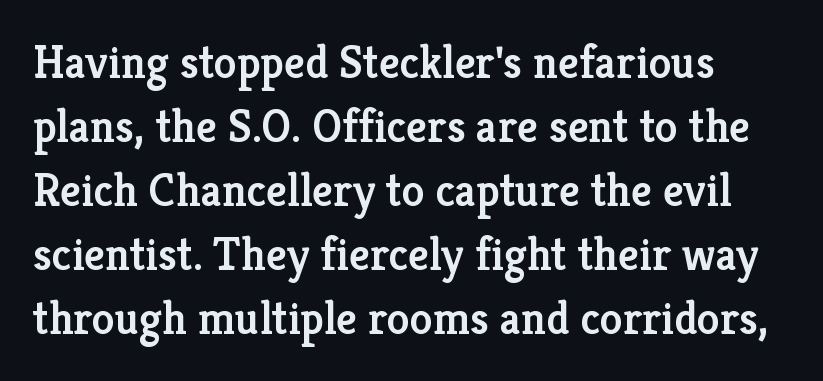
{"serif": "yes", "italic": "no", "bold": "semi", "weight": "semibold", "width": "normal", "stroke_contrast": "low", "x_height": "medium", "monospaced": "no", "underline": "no", "line_spacing": "normal", "line_spacing_ratio": 1.39, "letter_spacing": "normal", "letter_spacing_em": 0.0, "glyph_px": 46}
